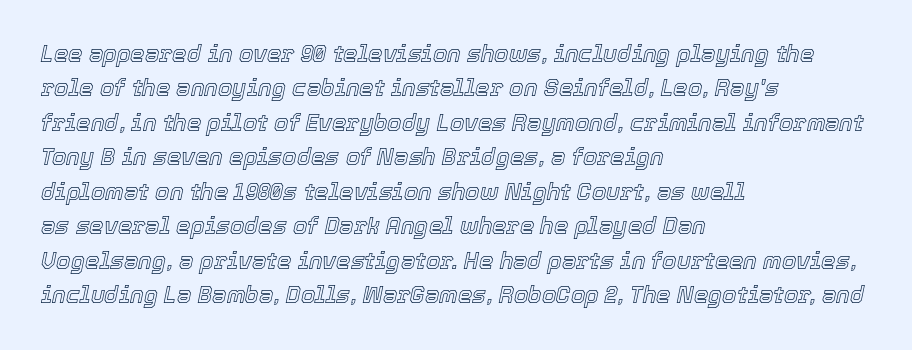
Q: Is the text italic (slanted)? A: Yes, it leans right by about 12 degrees.
Q: Is the text underlined? A: No.
Q: How is the paragraph aligned? A: Left-aligned.
Q: Is the spacing between letters normal or unusually wide? A: Normal.
Q: Is the spacing between lines tight, normal or loose? A: Normal.
